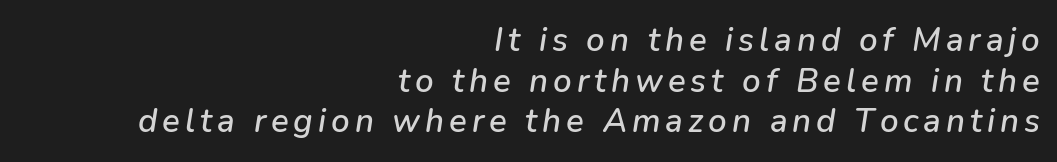
Q: Is the text italic (slanted)? A: Yes, it leans right by about 9 degrees.
Q: Is the text underlined? A: No.
Q: How is the paragraph aligned? A: Right-aligned.
Q: Width (condensed, normal, or wide)? A: Normal.
Q: Stroke contrast? A: Low.
Q: x-height? A: Medium.
Q: Monospaced? A: No.
